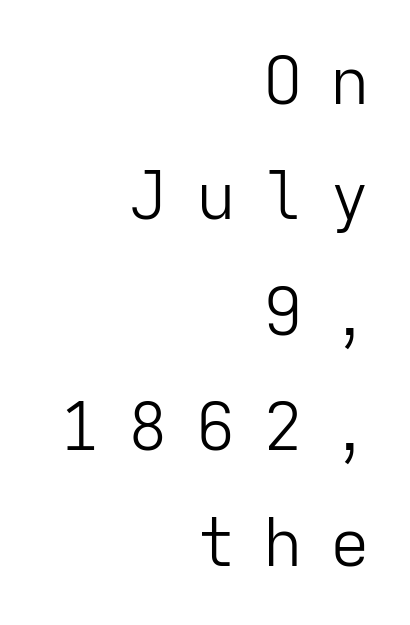
The image shows 66 px light sans-serif type, upright, monospaced; set right-aligned, line spacing 1.75x, unusually wide letter spacing (+0.42 em), not underlined; low stroke contrast and a medium x-height.
